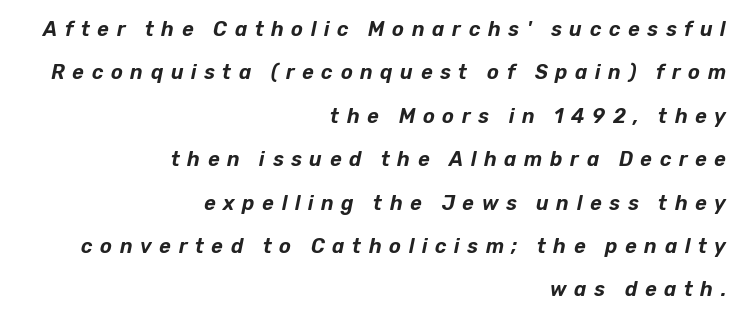
{"italic": "yes", "lean": "right", "slant_degrees": 12, "underline": "no", "align": "right", "line_spacing": "loose", "line_spacing_ratio": 2.17, "letter_spacing": "wide", "letter_spacing_em": 0.38, "glyph_px": 20}
